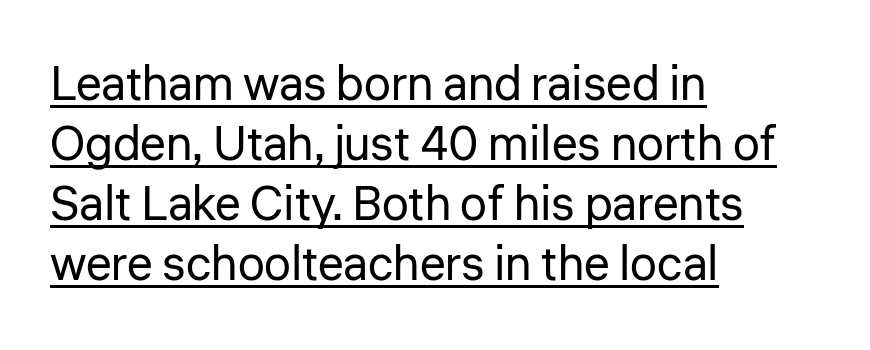
The image shows 48 px regular-weight sans-serif type, upright; set left-aligned, normal line spacing (1.25x), normal letter spacing, underlined; low stroke contrast and a medium x-height.
